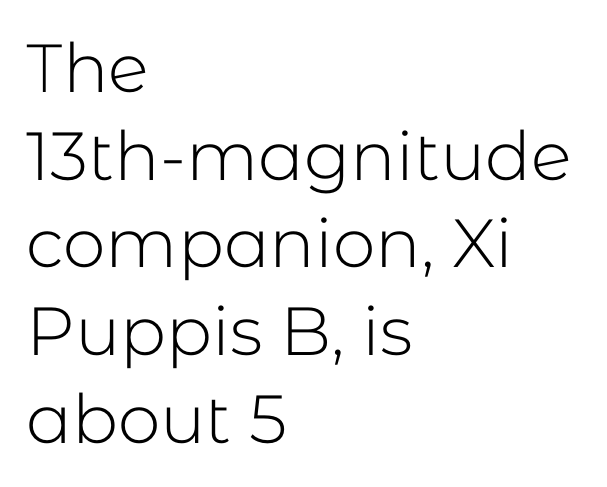
The image shows 68 px light sans-serif type, upright; set left-aligned, normal line spacing (1.29x), normal letter spacing, not underlined; low stroke contrast and a medium x-height.
